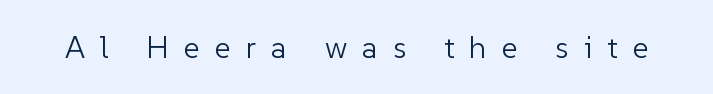
Q: Is the text bold? A: No.
Q: Is the text italic (slanted)? A: No, it is upright.
Q: Is the typeface a serif or a sans-serif typeface? A: Sans-serif.
Q: Is the text underlined? A: No.
Q: Is the spacing between letters normal or unusually wide? A: Unusually wide.
Q: Width (condensed, normal, or wide)? A: Normal.
Q: Stroke contrast? A: Low.
Q: x-height? A: Medium.
Q: Monospaced? A: No.
